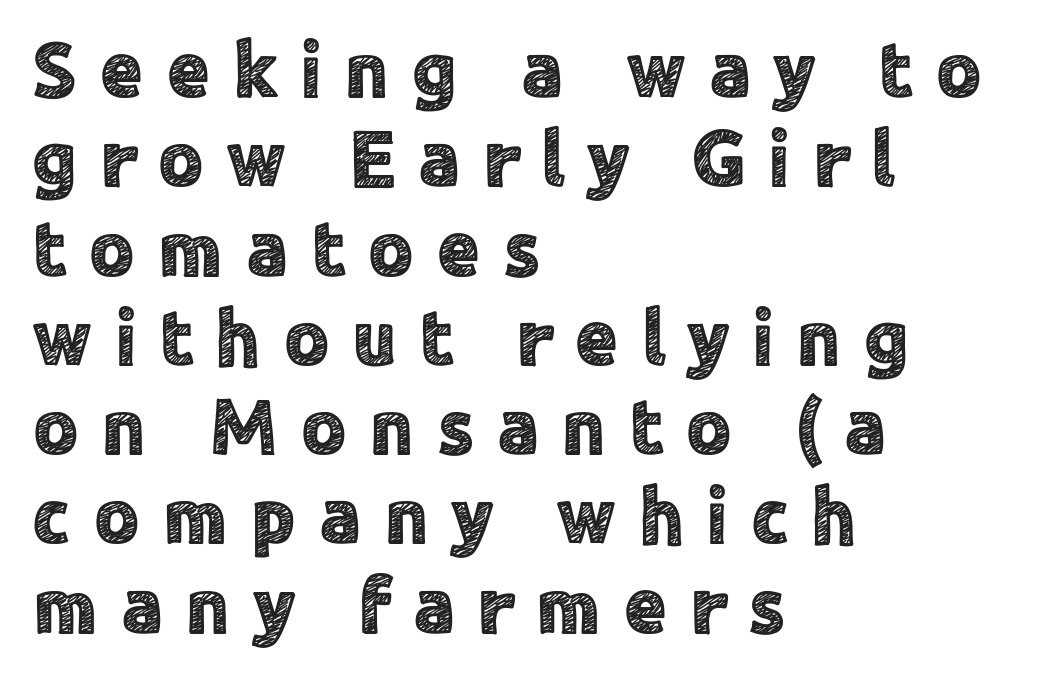
Q: Is the text italic (slanted)? A: No, it is upright.
Q: Is the typeface a serif or a sans-serif typeface? A: Sans-serif.
Q: Is the text underlined? A: No.
Q: How is the paragraph aligned? A: Left-aligned.
Q: Is the spacing between letters normal or unusually wide? A: Unusually wide.
Q: Is the spacing between lines tight, normal or loose? A: Tight.
Q: Width (condensed, normal, or wide)? A: Normal.
Q: x-height? A: Medium.
Q: Monospaced? A: No.
